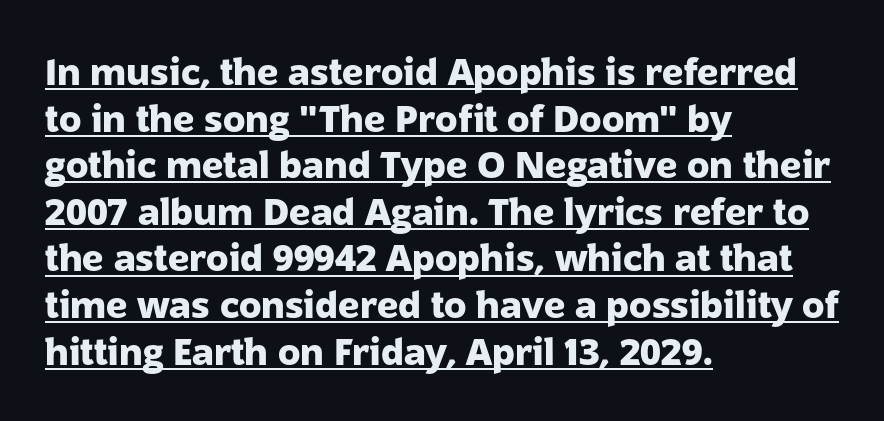
The image shows 37 px heavy sans-serif type, upright; set left-aligned, normal line spacing (1.26x), normal letter spacing, underlined; low stroke contrast and a medium x-height.
